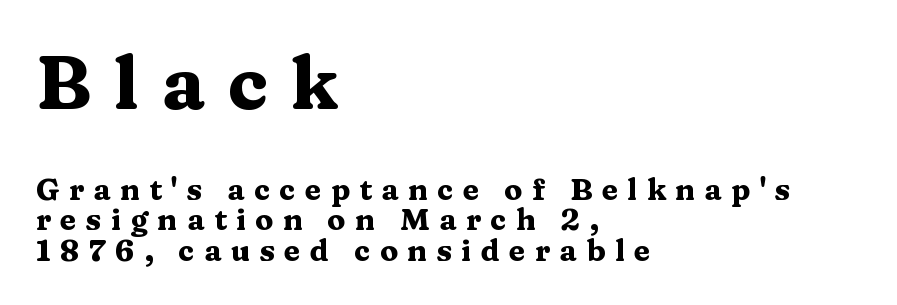
The image shows 74 px heavy, wide serif type, upright; set left-aligned, tight line spacing (1.01x), unusually wide letter spacing (+0.31 em), not underlined; the first (top) block is 2.47x larger; medium stroke contrast and a medium x-height.
